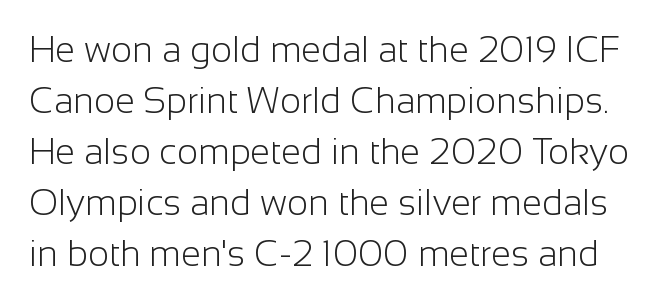
{"serif": "no", "italic": "no", "bold": "no", "weight": "light", "width": "normal", "stroke_contrast": "low", "x_height": "medium", "monospaced": "no", "underline": "no", "line_spacing": "normal", "line_spacing_ratio": 1.42, "letter_spacing": "normal", "letter_spacing_em": 0.0, "glyph_px": 36}
